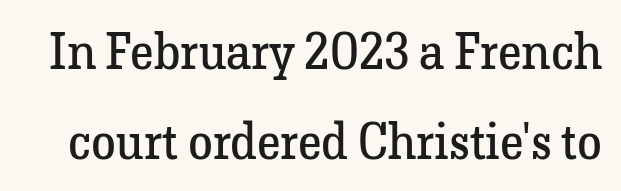
The image shows 50 px regular-weight serif type, upright; set line spacing 1.81x, normal letter spacing, not underlined; low stroke contrast and a medium x-height.
